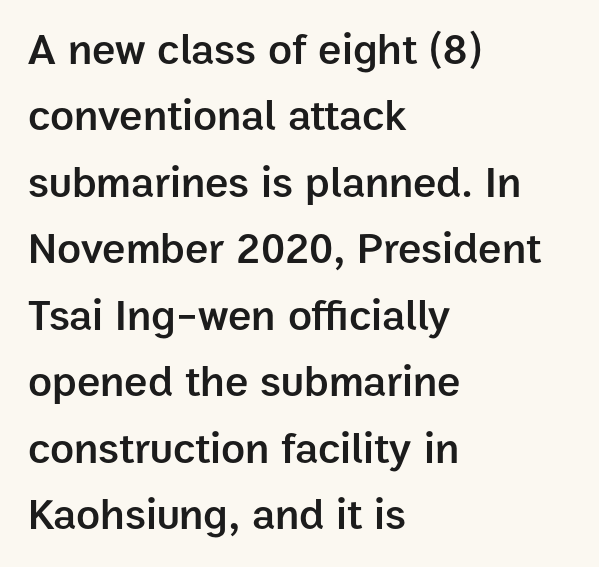
The image shows 44 px semibold sans-serif type, upright; set left-aligned, normal line spacing (1.51x), normal letter spacing, not underlined; low stroke contrast and a medium x-height.
